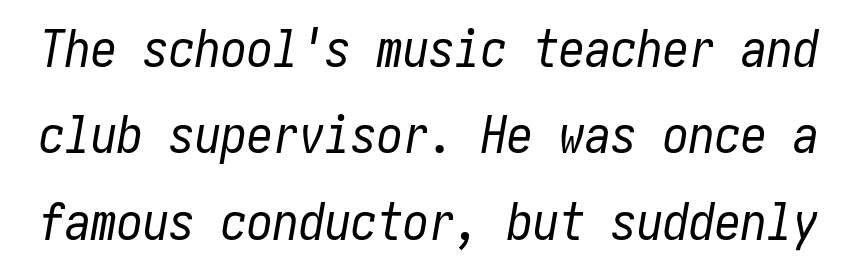
Q: Is the text bold? A: No.
Q: Is the text italic (slanted)? A: Yes, it leans right by about 10 degrees.
Q: Is the text underlined? A: No.
Q: Is the spacing between letters normal or unusually wide? A: Normal.
Q: Is the spacing between lines tight, normal or loose? A: Normal.
Q: Width (condensed, normal, or wide)? A: Condensed.
Q: Stroke contrast? A: Low.
Q: x-height? A: Medium.
